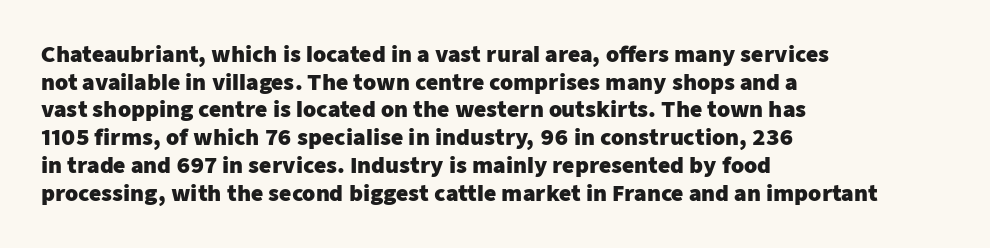
{"italic": "no", "bold": "yes", "underline": "no", "align": "left", "line_spacing": "normal", "line_spacing_ratio": 1.32, "letter_spacing": "normal", "letter_spacing_em": 0.0, "glyph_px": 21}
